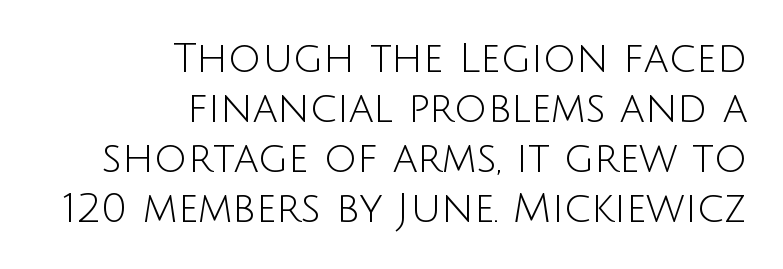
The image shows 41 px light sans-serif type, upright; set right-aligned, line spacing 1.22x, normal letter spacing, not underlined; low stroke contrast and a large x-height.
